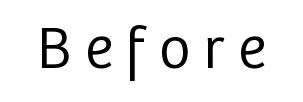
Q: Is the text bold? A: No.
Q: Is the text italic (slanted)? A: No, it is upright.
Q: Is the typeface a serif or a sans-serif typeface? A: Sans-serif.
Q: Is the text underlined? A: No.
Q: Is the spacing between letters normal or unusually wide? A: Unusually wide.
Q: Width (condensed, normal, or wide)? A: Normal.
Q: Stroke contrast? A: Low.
Q: x-height? A: Medium.
Q: Monospaced? A: No.
